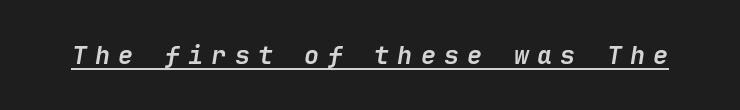
The image shows 25 px bold type, italic (leaning right); set unusually wide letter spacing (+0.33 em), underlined.
